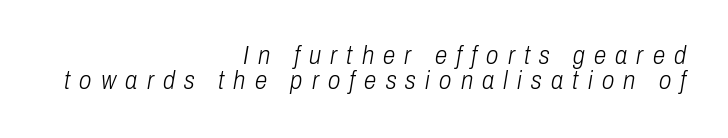
The image shows 25 px text type, italic (leaning right); set right-aligned, tight line spacing (1.02x), unusually wide letter spacing (+0.37 em), not underlined.
